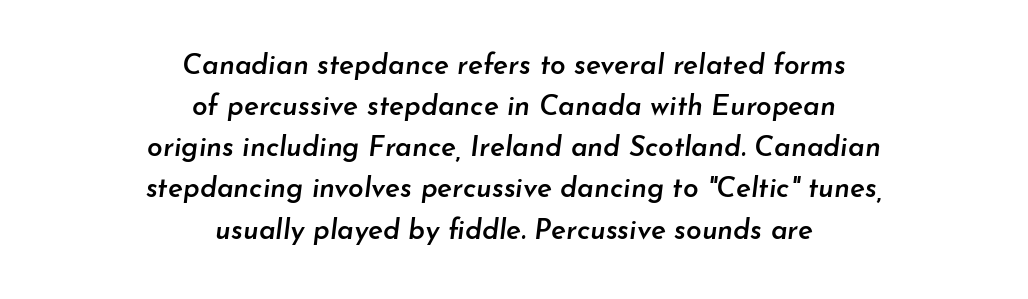
The image shows 28 px semibold type, italic (leaning right); set centered, normal line spacing (1.47x), normal letter spacing, not underlined; low stroke contrast and a small x-height.
